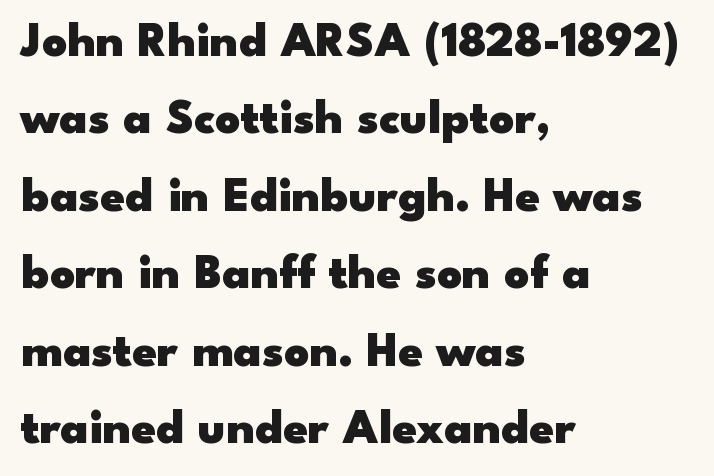
Typesetter's note: full bold, strokes at maximum text heaviness. In terms of letterform style, serifs are entirely absent. These lines are set flush left with a ragged right edge. When letters stand straight like this, we call the style roman or upright. The passage shown stacks its lines at a standard gap. The letters sit at their default tracking, neither squeezed nor spread.
